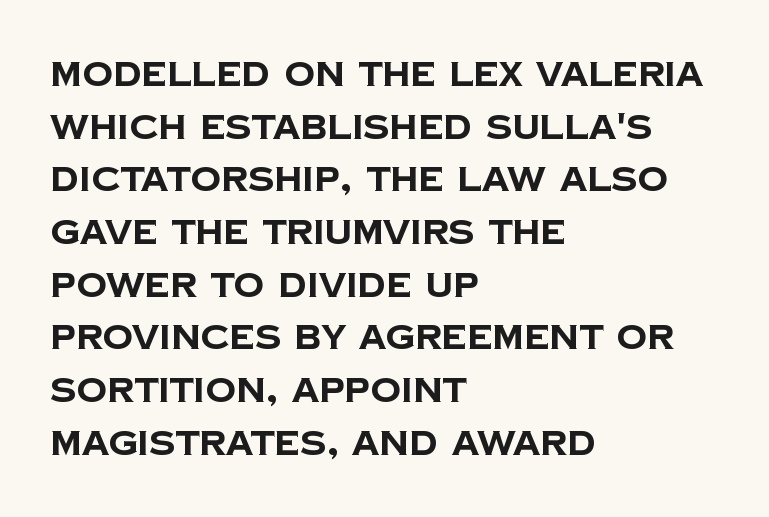
{"serif": "no", "bold": "yes", "weight": "bold", "width": "normal", "stroke_contrast": "low", "x_height": "large", "monospaced": "no", "underline": "no", "align": "left", "line_spacing": "normal", "line_spacing_ratio": 1.55, "letter_spacing": "normal", "letter_spacing_em": 0.0, "glyph_px": 34}
